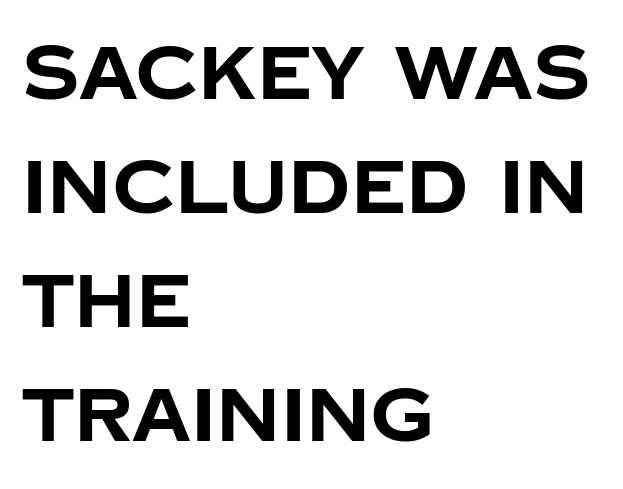
{"serif": "no", "italic": "no", "bold": "yes", "weight": "bold", "width": "normal", "stroke_contrast": "low", "x_height": "large", "monospaced": "no", "underline": "no", "align": "left", "line_spacing": "normal", "line_spacing_ratio": 1.54, "letter_spacing": "normal", "letter_spacing_em": 0.0, "glyph_px": 74}
